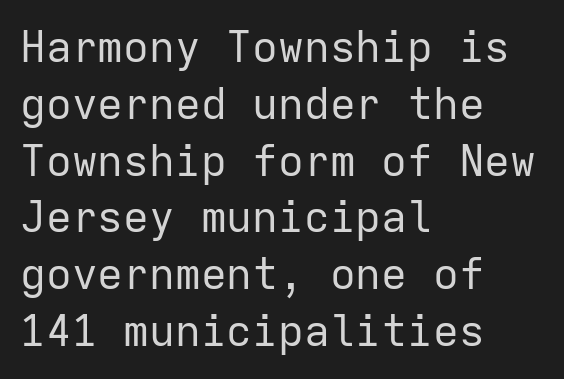
{"serif": "no", "italic": "no", "bold": "no", "weight": "regular", "width": "normal", "stroke_contrast": "low", "x_height": "medium", "monospaced": "yes", "underline": "no", "align": "left", "line_spacing": "normal", "line_spacing_ratio": 1.32, "letter_spacing": "normal", "letter_spacing_em": 0.0, "glyph_px": 43}
